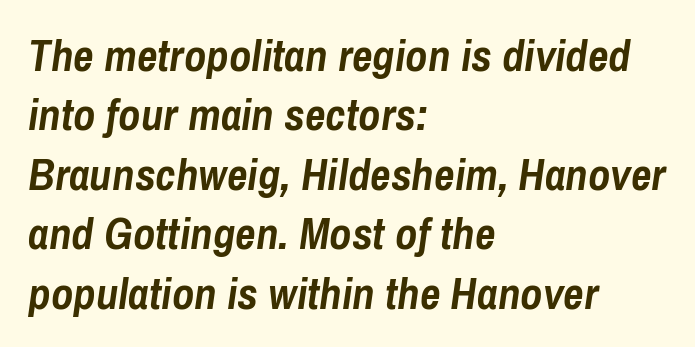
The image shows 45 px semibold, condensed type, italic (leaning right); set left-aligned, normal line spacing (1.32x), normal letter spacing, not underlined; low stroke contrast and a medium x-height.
